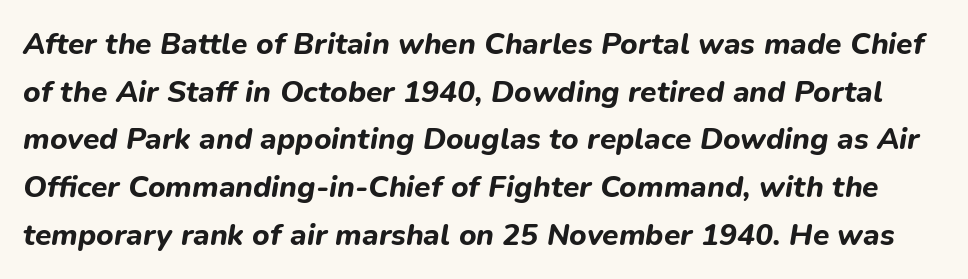
Each glyph is drawn with heavy, bold strokes. Think of a printed novel: that variable character pitch is what you see here. Unmarked baselines from the first word to the last. The font's italic variant was chosen for this text.
